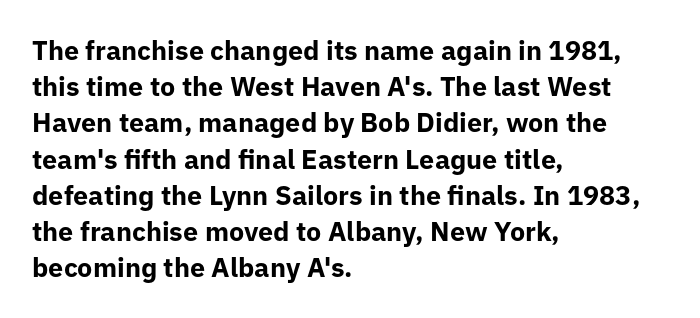
{"italic": "no", "bold": "yes", "underline": "no", "align": "left", "line_spacing": "normal", "line_spacing_ratio": 1.34, "letter_spacing": "normal", "letter_spacing_em": 0.0, "glyph_px": 27}
